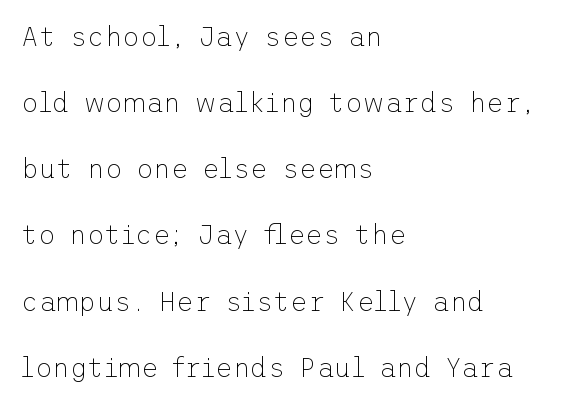
The image shows 27 px text type, upright; set left-aligned, loose line spacing (2.45x), normal letter spacing, not underlined.
